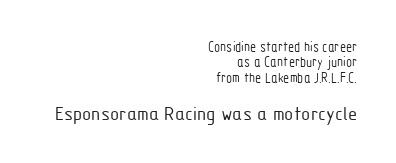
Q: Is the text bold? A: No.
Q: Is the text italic (slanted)? A: No, it is upright.
Q: Is the text underlined? A: No.
Q: How is the paragraph aligned? A: Right-aligned.
Q: Is the spacing between letters normal or unusually wide? A: Normal.
Q: Is the spacing between lines tight, normal or loose? A: Tight.
Q: Which block of text is set in a larger size, the first (top) or the second (bottom)? A: The second (bottom) one.
